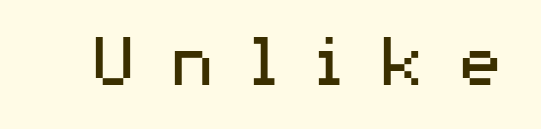
{"serif": "no", "italic": "no", "bold": "no", "weight": "regular", "width": "wide", "stroke_contrast": "medium", "x_height": "medium", "monospaced": "no", "underline": "no", "letter_spacing": "wide", "letter_spacing_em": 0.39, "glyph_px": 79}
